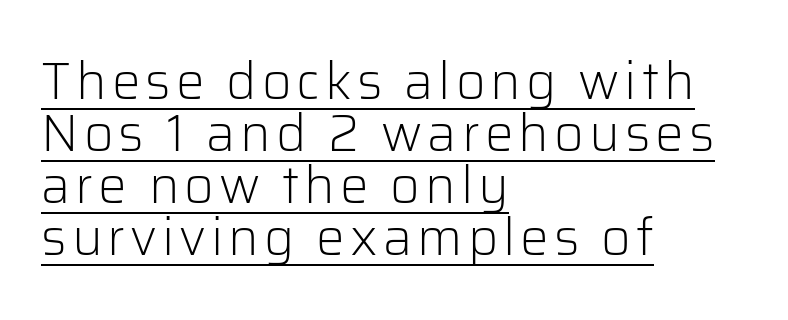
Q: Is the text bold? A: No.
Q: Is the text italic (slanted)? A: No, it is upright.
Q: Is the typeface a serif or a sans-serif typeface? A: Sans-serif.
Q: Is the text underlined? A: Yes.
Q: How is the paragraph aligned? A: Left-aligned.
Q: Is the spacing between lines tight, normal or loose? A: Tight.
Q: Width (condensed, normal, or wide)? A: Normal.
Q: Stroke contrast? A: Low.
Q: x-height? A: Medium.
Q: Monospaced? A: No.
